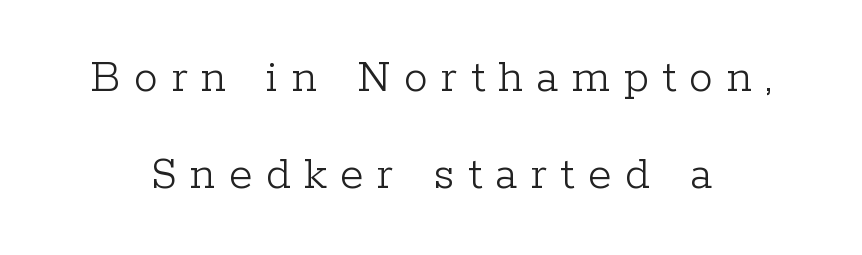
The image shows 48 px light serif type, upright; set loose line spacing (2.02x), unusually wide letter spacing (+0.28 em), not underlined; low stroke contrast and a medium x-height.
